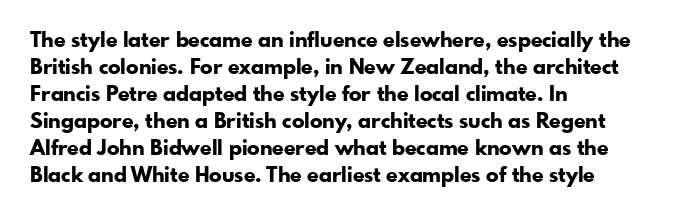
{"italic": "no", "bold": "yes", "underline": "no", "align": "left", "line_spacing": "normal", "line_spacing_ratio": 1.29, "letter_spacing": "normal", "letter_spacing_em": 0.0, "glyph_px": 21}
